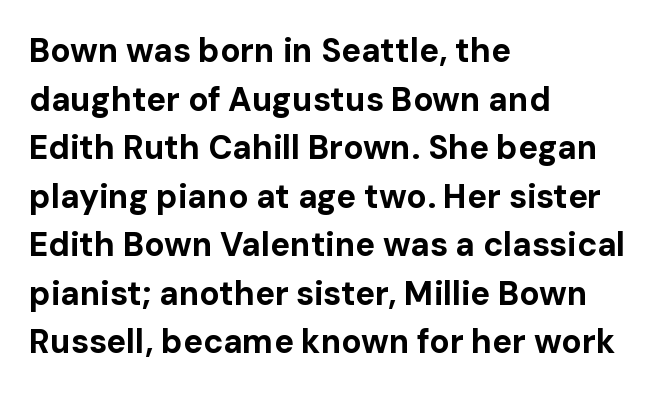
The image shows 33 px bold sans-serif type, upright; set left-aligned, normal line spacing (1.47x), normal letter spacing, not underlined; low stroke contrast and a medium x-height.
